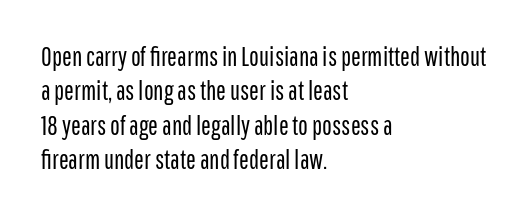
Q: Is the text bold? A: No.
Q: Is the text italic (slanted)? A: No, it is upright.
Q: Is the text underlined? A: No.
Q: How is the paragraph aligned? A: Left-aligned.
Q: Is the spacing between letters normal or unusually wide? A: Normal.
Q: Is the spacing between lines tight, normal or loose? A: Normal.
